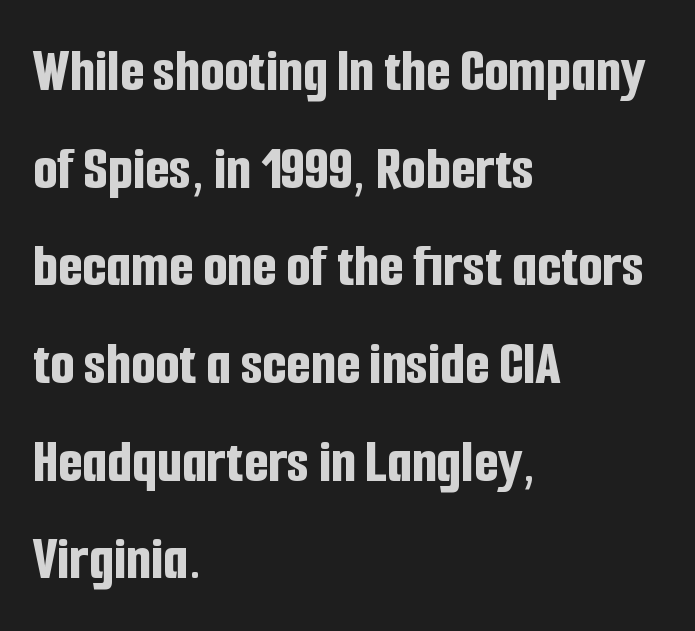
The image shows 63 px bold, condensed sans-serif type, upright; set left-aligned, normal line spacing (1.55x), normal letter spacing, not underlined; low stroke contrast and a medium x-height.
